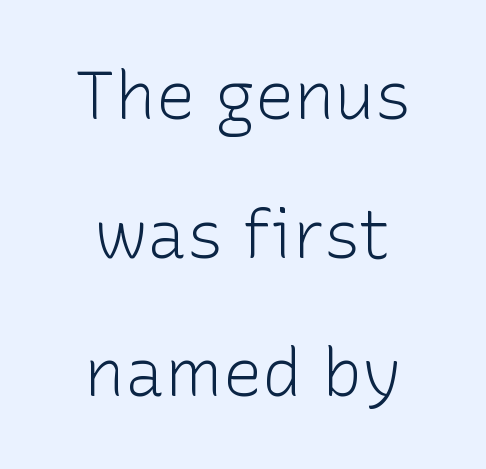
The image shows 67 px light sans-serif type, upright; set centered, loose line spacing (2.07x), normal letter spacing, not underlined; low stroke contrast and a medium x-height.
